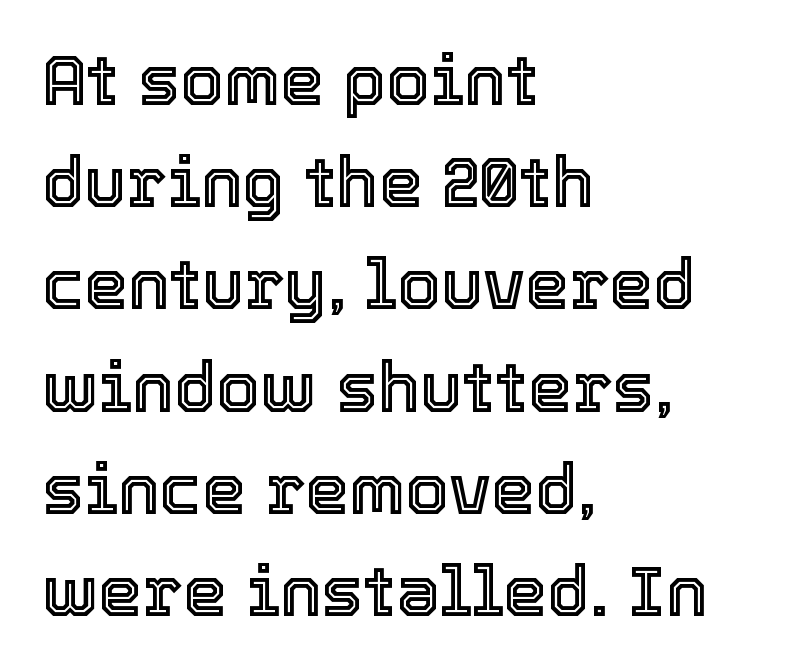
The typesetter chose a ragged-right arrangement here. The zone under the glyphs is completely vacant. The rendering uses natural spacing where letterforms have individual widths. The letters sit at their default tracking, neither squeezed nor spread. Posture: vertical.
